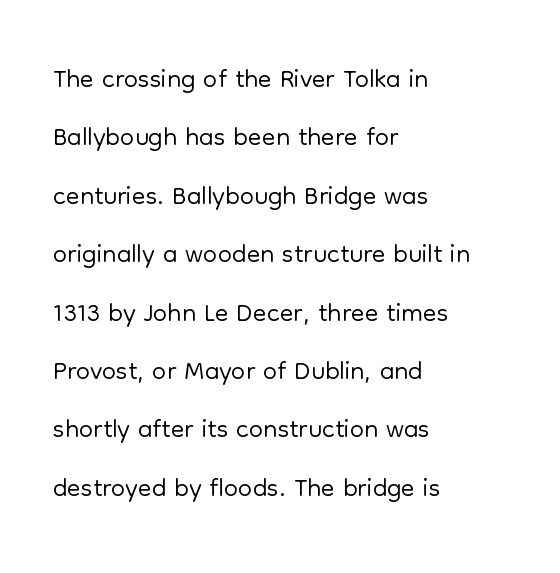
Every character sits straight up, as roman type does. The face used here is proportionally spaced, like ordinary book or web type. Weight class: somewhere from thin through regular. Does the leading feel generous? No, just average.
